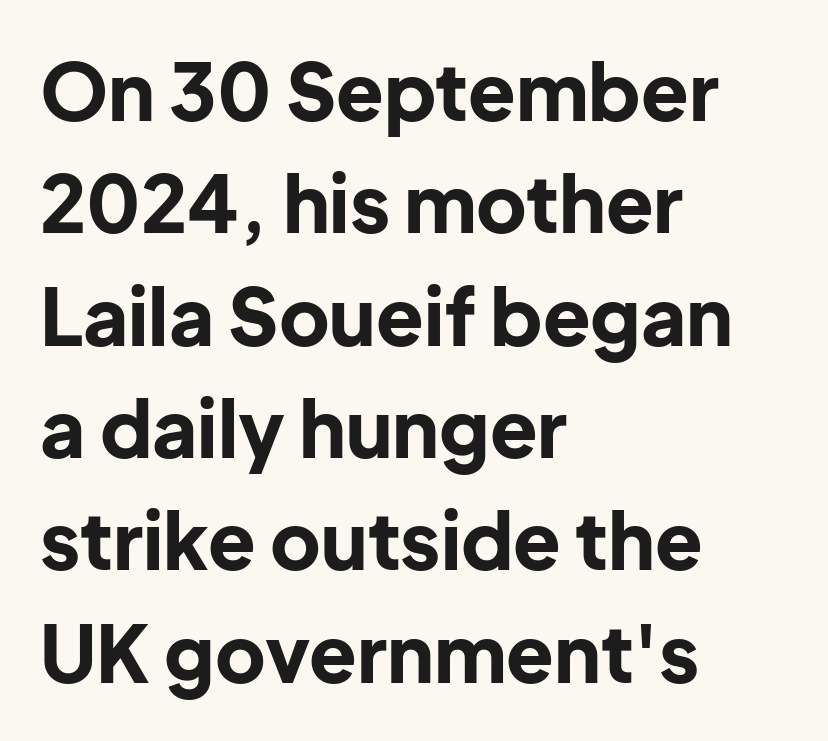
The image shows 78 px bold sans-serif type, upright; set left-aligned, normal line spacing (1.44x), normal letter spacing, not underlined; low stroke contrast and a medium x-height.
